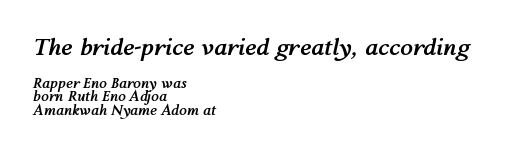
The image shows 23 px bold type, italic (leaning right); set left-aligned, tight line spacing (0.97x), normal letter spacing, not underlined; the first (top) block is 1.64x larger.
